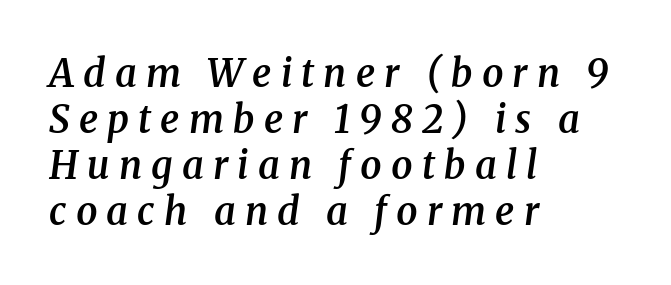
Q: Is the text bold? A: Semi-bold.
Q: Is the text italic (slanted)? A: Yes, it leans right by about 8 degrees.
Q: Is the typeface a serif or a sans-serif typeface? A: Serif.
Q: Is the text underlined? A: No.
Q: How is the paragraph aligned? A: Left-aligned.
Q: Is the spacing between letters normal or unusually wide? A: Unusually wide.
Q: Width (condensed, normal, or wide)? A: Normal.
Q: Stroke contrast? A: Medium.
Q: x-height? A: Medium.
Q: Monospaced? A: No.
